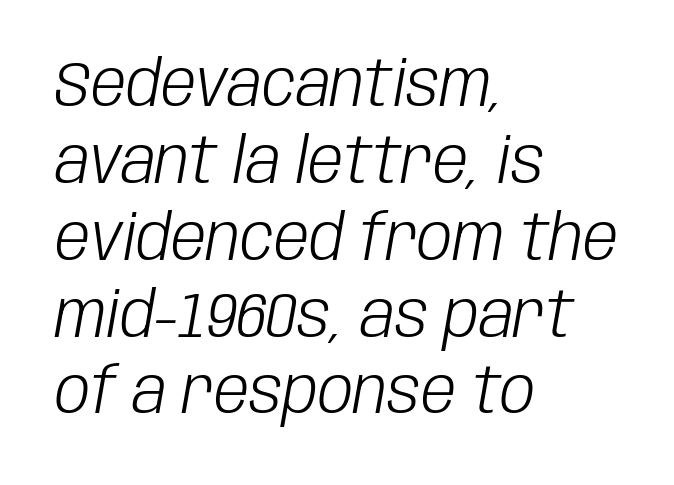
The paragraph has a hard left edge and a soft right edge. No letter is thick-stroked: the sample isn't bold. It's the slanting kind of type. Here the glyphs are tracked normally, forming tight word shapes. You could not count columns in this text — the font is proportionally spaced.
